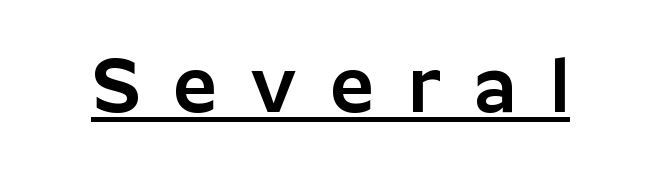
Nothing sits at the stroke ends, so this counts as sans-serif. The tracking reads as deliberately expanded to a designer's eye. This is roman type, the default non-slanted kind. Each letter keeps its own natural width here, so spacing adapts to shape. The sample's only ornament is a line tracing under the words.
